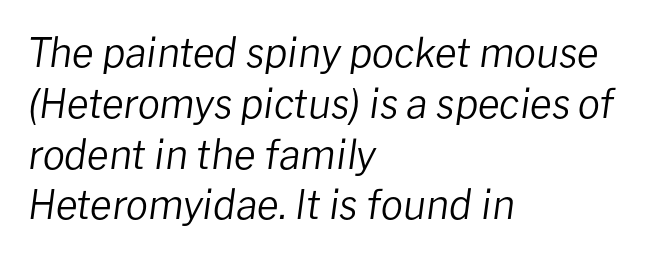
Is the type slanted? Yes — the strokes lean at a clear angle. The string is rendered with underlining switched off. Stem width sits at or under what a default text font uses. Proportional: the letters do not fall into vertical columns.
